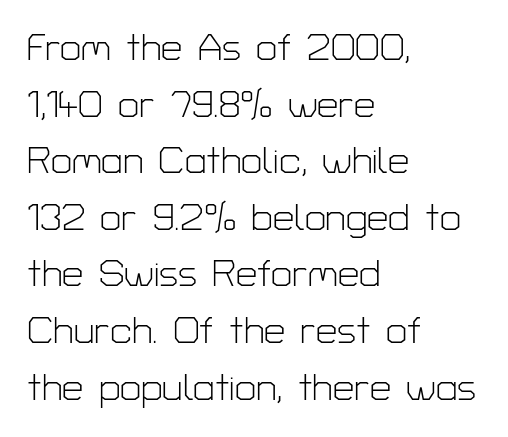
Q: Is the text bold? A: No.
Q: Is the text italic (slanted)? A: No, it is upright.
Q: Is the typeface a serif or a sans-serif typeface? A: Sans-serif.
Q: Is the text underlined? A: No.
Q: How is the paragraph aligned? A: Left-aligned.
Q: Is the spacing between letters normal or unusually wide? A: Normal.
Q: Is the spacing between lines tight, normal or loose? A: Normal.
Q: Width (condensed, normal, or wide)? A: Normal.
Q: Stroke contrast? A: Low.
Q: x-height? A: Medium.
Q: Monospaced? A: No.
